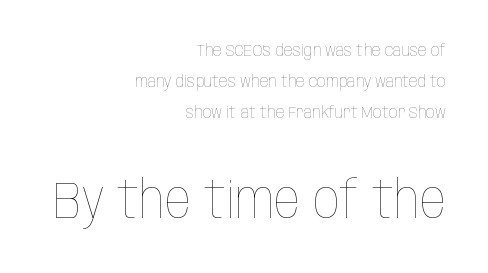
Is the stroke heavy? The answer is a plain regular-or-lighter. Spacing verdict: proportional, widths tailored to each character. The zone under the glyphs is completely vacant. Line ends are locked; line starts wander.
